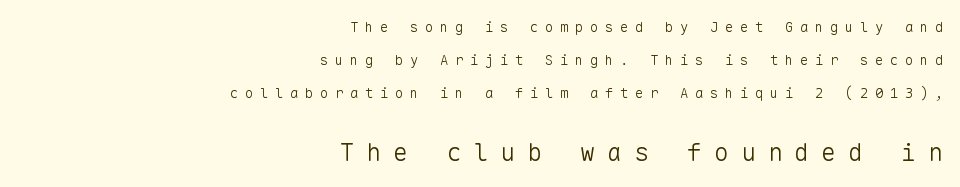
{"italic": "no", "bold": "no", "underline": "no", "align": "right", "line_spacing": "loose", "line_spacing_ratio": 2.34, "letter_spacing": "wide", "letter_spacing_em": 0.47, "larger_block": "second", "size_ratio": 1.79, "glyph_px": 25}
